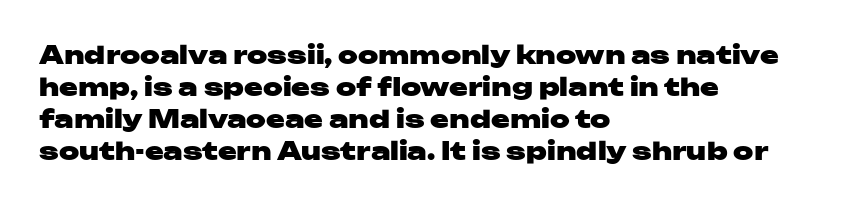
Q: Is the text bold? A: Yes.
Q: Is the text italic (slanted)? A: No, it is upright.
Q: Is the text underlined? A: No.
Q: How is the paragraph aligned? A: Left-aligned.
Q: Is the spacing between letters normal or unusually wide? A: Normal.
Q: Is the spacing between lines tight, normal or loose? A: Normal.
